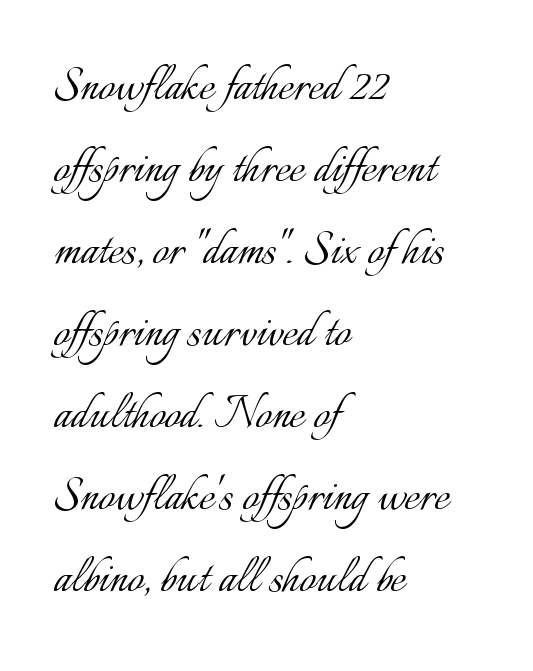
{"bold": "no", "weight": "light", "width": "normal", "stroke_contrast": "low", "x_height": "small", "monospaced": "no", "underline": "no", "align": "left", "line_spacing": "normal", "line_spacing_ratio": 1.44, "letter_spacing": "normal", "letter_spacing_em": 0.0, "glyph_px": 57}
